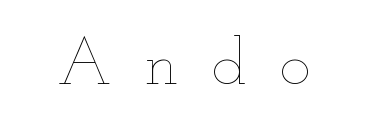
Q: Is the text bold? A: No.
Q: Is the text italic (slanted)? A: No, it is upright.
Q: Is the text underlined? A: No.
Q: Is the spacing between letters normal or unusually wide? A: Unusually wide.
Q: Width (condensed, normal, or wide)? A: Wide.
Q: Stroke contrast? A: Low.
Q: x-height? A: Small.
Q: Monospaced? A: No.
